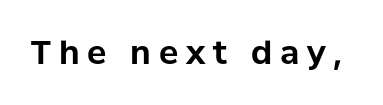
{"serif": "no", "italic": "no", "bold": "yes", "weight": "bold", "width": "normal", "stroke_contrast": "low", "x_height": "medium", "monospaced": "no", "underline": "no", "letter_spacing": "wide", "letter_spacing_em": 0.25, "glyph_px": 32}
